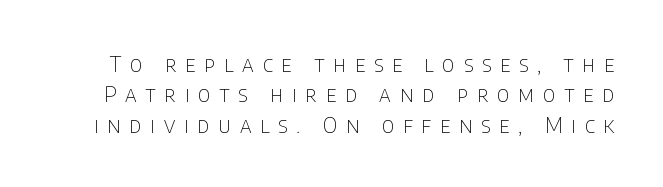
The image shows 22 px text type, upright; set normal line spacing (1.38x), unusually wide letter spacing (+0.4 em), not underlined.
